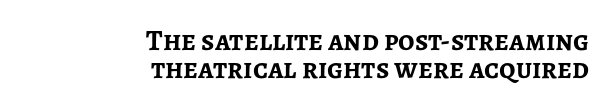
The image shows 29 px semibold sans-serif type, upright; set right-aligned, tight line spacing (0.97x), normal letter spacing, not underlined; low stroke contrast and a medium x-height.
